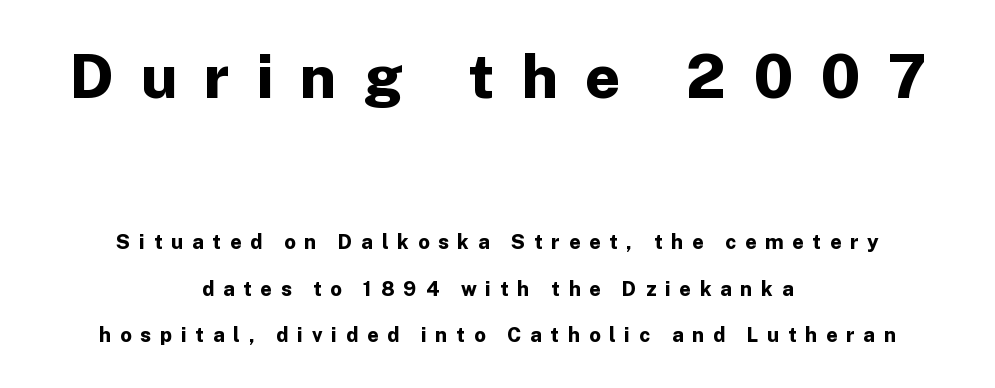
Are there feet on the stems? There aren't — it's a sans. A student would notice the top passage is typeset larger than what follows. Is the block centered? Yes — each line is placed symmetrically about the middle. Every character sits straight up, as roman type does. Spacing between characters has been opened up far beyond the box default.
